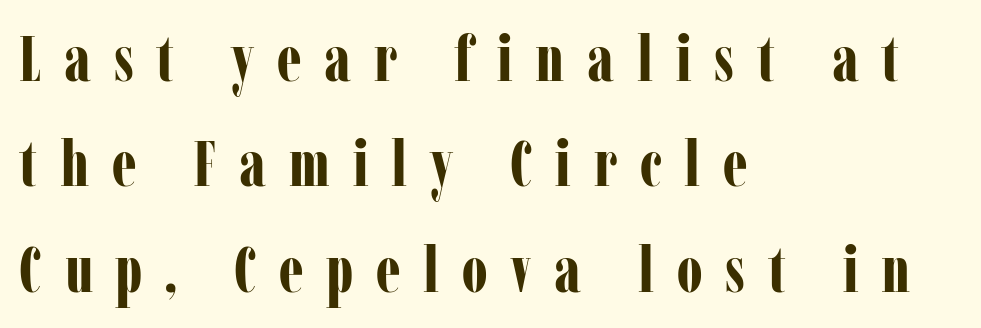
The specimen omits any rule beneath the text block's lines. Notice how the passage keeps a crisp vertical edge on the left only. Heavy-handed strokes throughout: this text is bold. The face used here is proportionally spaced, like ordinary book or web type. The passage shown has open, widely tracked lettering throughout. The glyphs in this specimen are seriffed.
